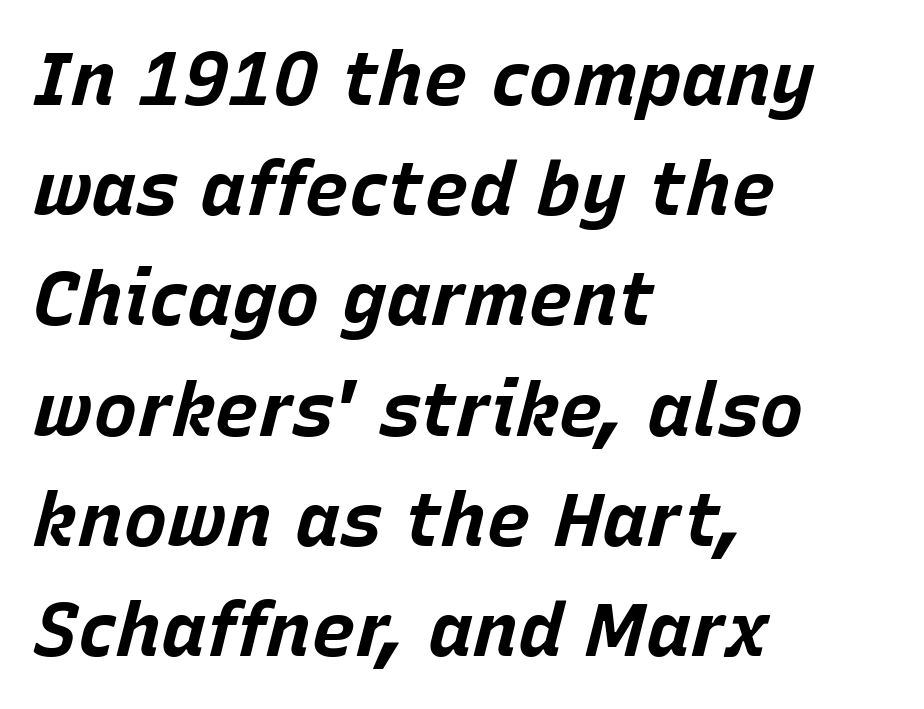
The specimen reads as italic at a glance. The passage shown has conventional tracking throughout. Honestly, the row spacing looks completely unremarkable. Bold? Absolutely — the strokes are thick and heavy. The face used here is proportionally spaced, like ordinary book or web type. Letters rest on an invisible, unmarked baseline.
